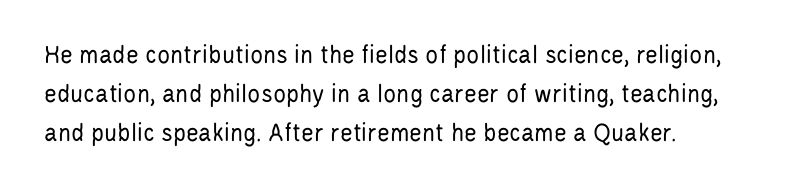
{"italic": "no", "bold": "no", "underline": "no", "align": "left", "line_spacing": "normal", "line_spacing_ratio": 1.44, "letter_spacing": "normal", "letter_spacing_em": 0.0, "glyph_px": 27}
